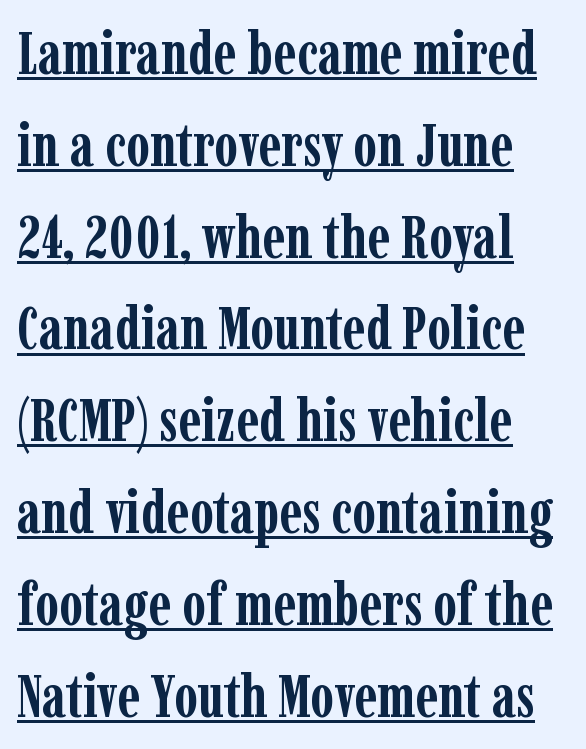
Q: Is the text bold? A: Yes.
Q: Is the text italic (slanted)? A: No, it is upright.
Q: Is the typeface a serif or a sans-serif typeface? A: Serif.
Q: Is the text underlined? A: Yes.
Q: How is the paragraph aligned? A: Left-aligned.
Q: Is the spacing between letters normal or unusually wide? A: Normal.
Q: Is the spacing between lines tight, normal or loose? A: Normal.
Q: Width (condensed, normal, or wide)? A: Condensed.
Q: Stroke contrast? A: Low.
Q: x-height? A: Medium.
Q: Monospaced? A: No.
